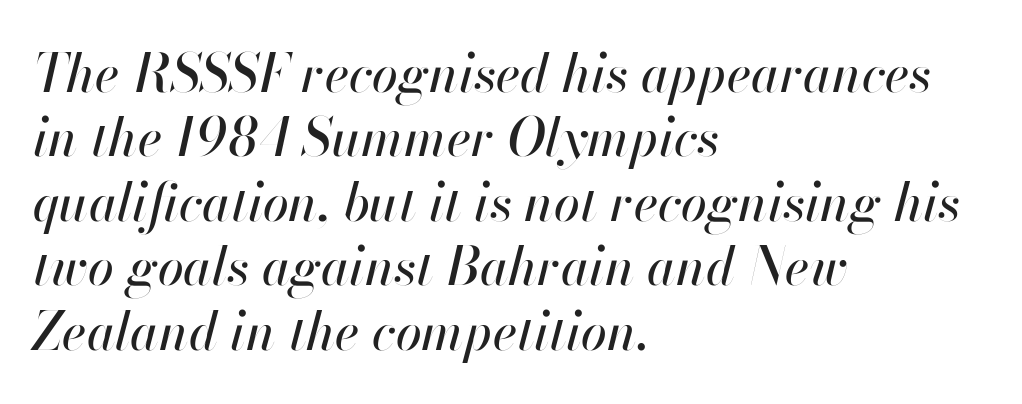
Looking at the ascenders, they clearly lean. The face used here is proportionally spaced, like ordinary book or web type. A bare baseline throughout the passage. Letter spacing: default. Horizontally, the lines are justified to the leading edge only.
